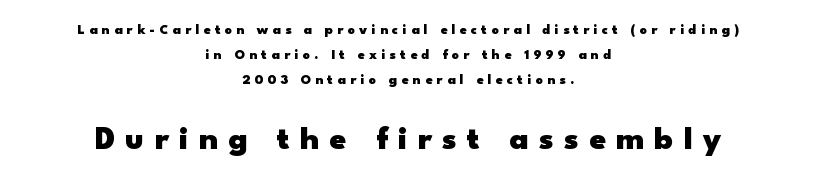
The image shows 33 px heavy, wide sans-serif type, upright; set centered, line spacing 1.77x, unusually wide letter spacing (+0.31 em), not underlined; the second (bottom) block is 2.36x larger; low stroke contrast and a small x-height.
